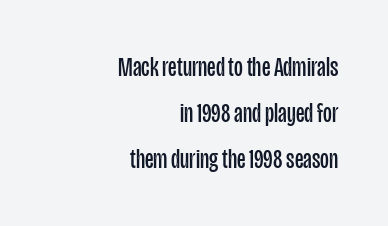
Q: Is the text bold? A: No.
Q: Is the text italic (slanted)? A: No, it is upright.
Q: Is the text underlined? A: No.
Q: How is the paragraph aligned? A: Right-aligned.
Q: Is the spacing between letters normal or unusually wide? A: Normal.
Q: Is the spacing between lines tight, normal or loose? A: Normal.
